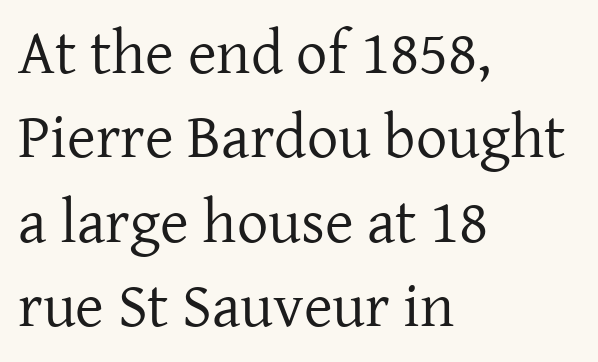
The image shows 62 px regular-weight serif type, upright; set left-aligned, normal line spacing (1.36x), normal letter spacing, not underlined; low stroke contrast and a medium x-height.
